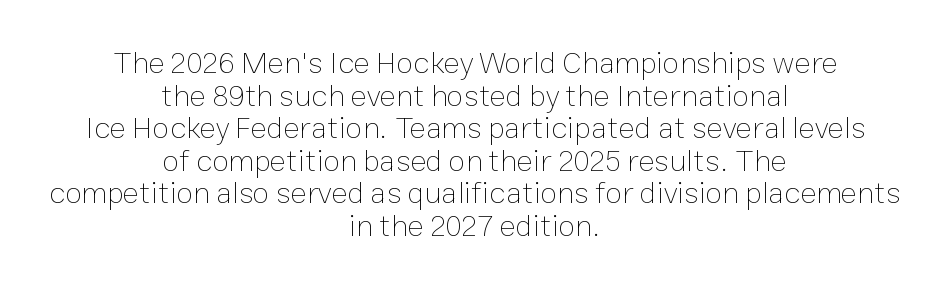
The face used here is rendered with its standard letterfit. Each letter keeps its own natural width here, so spacing adapts to shape. The gap between lines stays unmarked. The weight would be labelled regular, book, light, or lighter still. Posture: upright roman. Compared with a flush-left layout, this one balances lines on the center instead.
